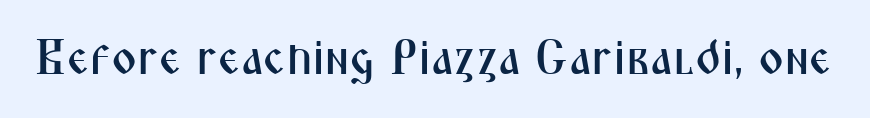
{"serif": "no", "italic": "no", "width": "condensed", "stroke_contrast": "medium", "x_height": "medium", "monospaced": "no", "underline": "no", "letter_spacing": "normal", "letter_spacing_em": 0.0, "glyph_px": 49}
